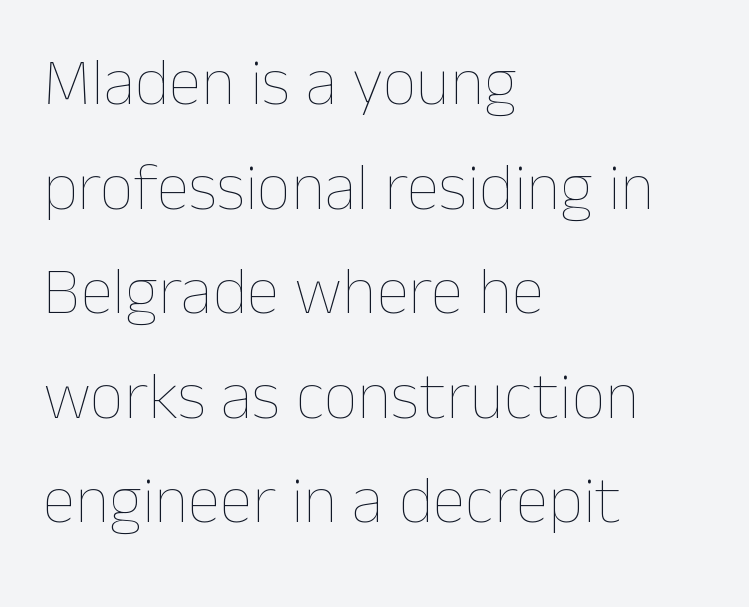
{"italic": "no", "bold": "no", "weight": "thin", "width": "normal", "stroke_contrast": "low", "x_height": "medium", "monospaced": "no", "underline": "no", "align": "left", "line_spacing": "normal", "line_spacing_ratio": 1.56, "letter_spacing": "normal", "letter_spacing_em": 0.0, "glyph_px": 67}
